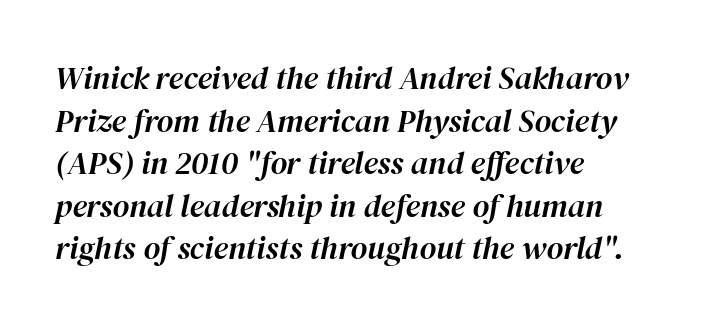
The image shows 32 px text type, italic (leaning right); set left-aligned, normal line spacing (1.33x), normal letter spacing, not underlined; high stroke contrast and a medium x-height.
